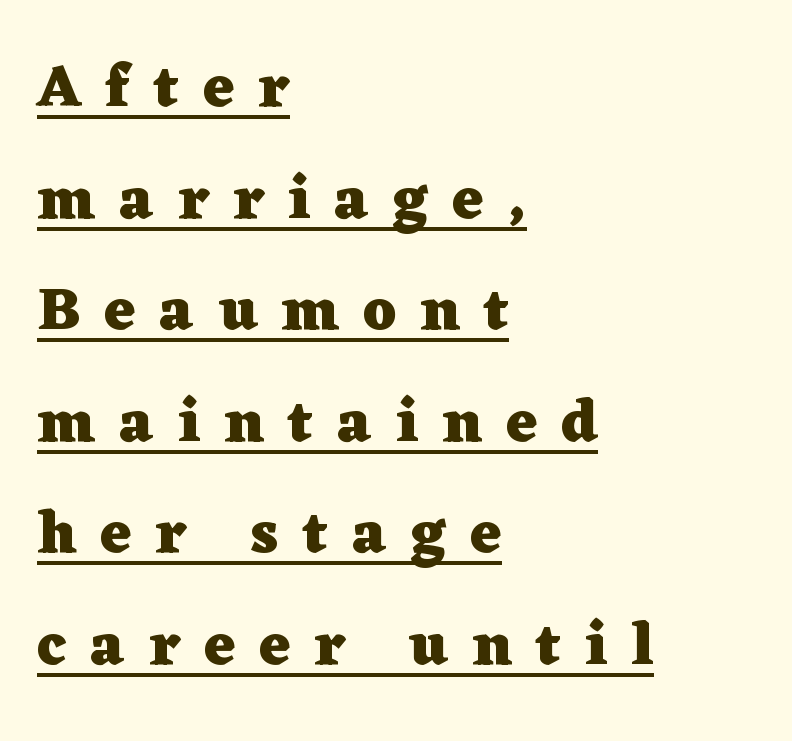
Q: Is the text bold? A: Yes.
Q: Is the text italic (slanted)? A: No, it is upright.
Q: Is the typeface a serif or a sans-serif typeface? A: Serif.
Q: Is the text underlined? A: Yes.
Q: How is the paragraph aligned? A: Left-aligned.
Q: Is the spacing between letters normal or unusually wide? A: Unusually wide.
Q: Width (condensed, normal, or wide)? A: Wide.
Q: Stroke contrast? A: Low.
Q: x-height? A: Medium.
Q: Monospaced? A: No.
